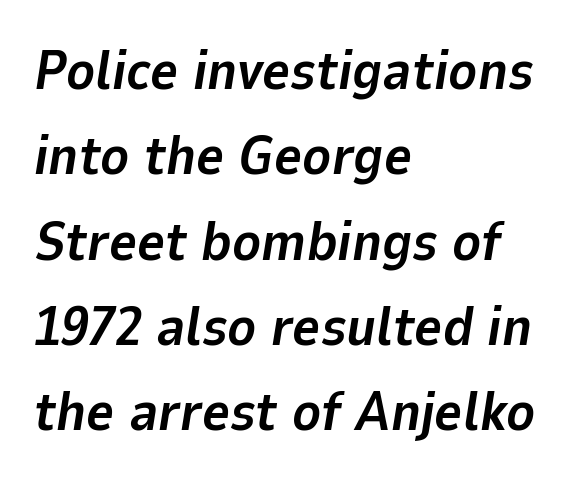
When letters slant like this, we call the style italic. Strokes here are thick enough to call this a true bold. A clean baseline with only descenders dipping below it. Honestly, the row spacing looks completely unremarkable. The passage is arranged the way most books set body copy — flush left.
